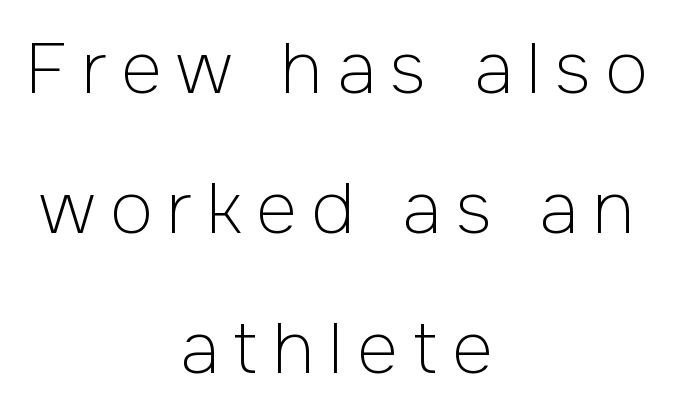
Q: Is the text bold? A: No.
Q: Is the text italic (slanted)? A: No, it is upright.
Q: Is the typeface a serif or a sans-serif typeface? A: Sans-serif.
Q: Is the text underlined? A: No.
Q: How is the paragraph aligned? A: Centered.
Q: Is the spacing between letters normal or unusually wide? A: Unusually wide.
Q: Is the spacing between lines tight, normal or loose? A: Loose.
Q: Width (condensed, normal, or wide)? A: Normal.
Q: Stroke contrast? A: Low.
Q: x-height? A: Medium.
Q: Monospaced? A: No.
